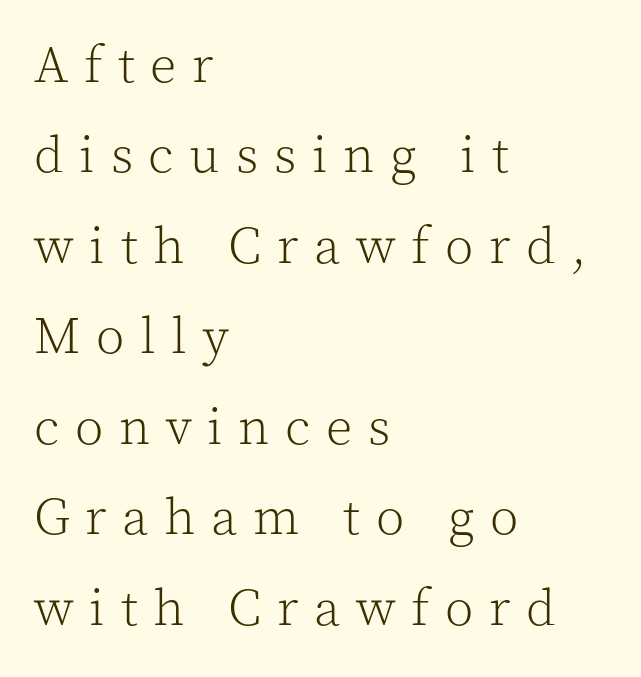
The image shows 52 px light serif type, upright; set left-aligned, line spacing 1.74x, unusually wide letter spacing (+0.3 em), not underlined; a medium x-height.
